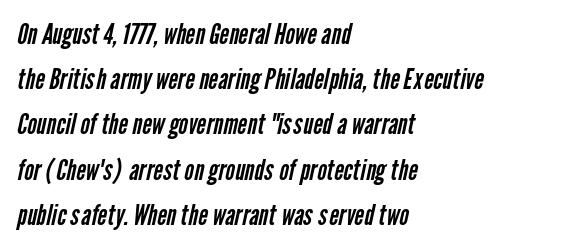
The image shows 29 px regular-weight, condensed sans-serif type; set left-aligned, normal line spacing (1.56x), normal letter spacing, not underlined; low stroke contrast and a medium x-height.
